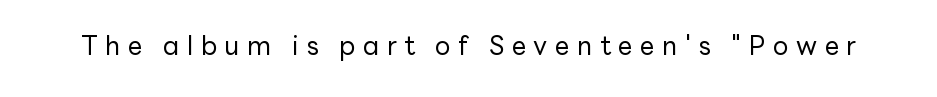
The image shows 26 px text type, upright; set unusually wide letter spacing (+0.29 em), not underlined.
